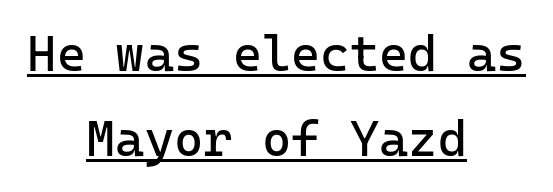
The letters look calm and open, with moderate or lighter stems. Alignment: centered. Each word holds together tightly as a unit, with standard inter-letter gaps. A continuous stroke trails under the words, as in a hyperlink. Successive baselines arrive at the customary interval.
